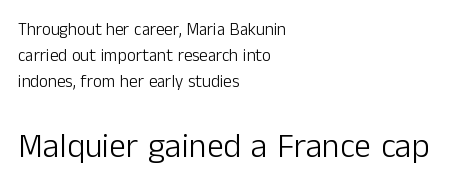
Q: Is the text bold? A: No.
Q: Is the text italic (slanted)? A: No, it is upright.
Q: Is the typeface a serif or a sans-serif typeface? A: Sans-serif.
Q: Is the text underlined? A: No.
Q: How is the paragraph aligned? A: Left-aligned.
Q: Is the spacing between letters normal or unusually wide? A: Normal.
Q: Is the spacing between lines tight, normal or loose? A: Normal.
Q: Which block of text is set in a larger size, the first (top) or the second (bottom)? A: The second (bottom) one.
Q: Width (condensed, normal, or wide)? A: Normal.
Q: Stroke contrast? A: Low.
Q: x-height? A: Medium.
Q: Monospaced? A: No.
